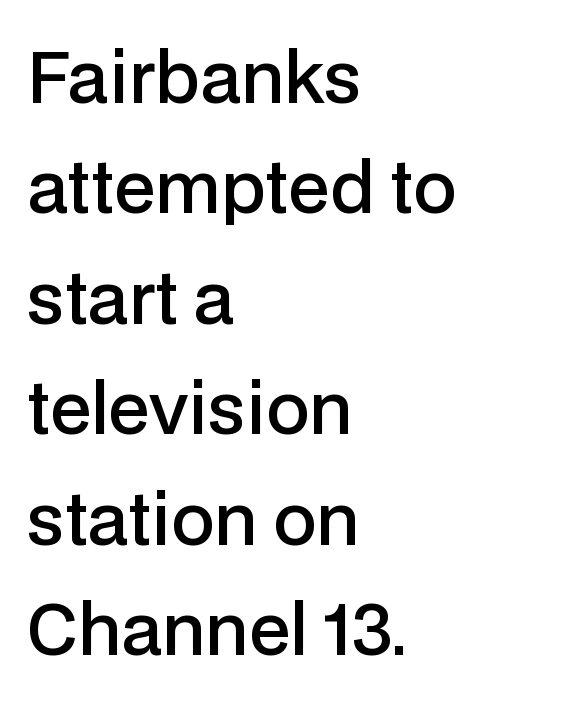
The gap between lines stays unmarked. The passage shown is typed in a proportional face where columns would drift. Alignment: flush left. Summary of weight: moderately heavy, a semibold. Quick note: interline space is typical.
